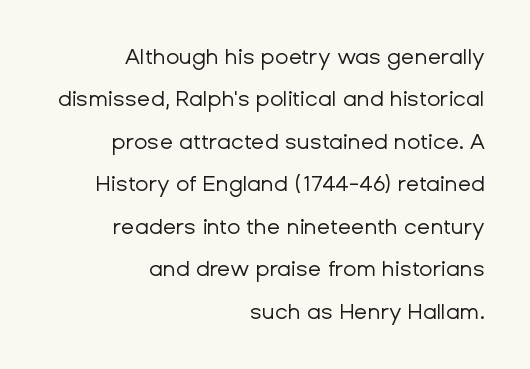
The image shows 22 px text type, upright; set right-aligned, loose line spacing (1.93x), normal letter spacing, not underlined.
